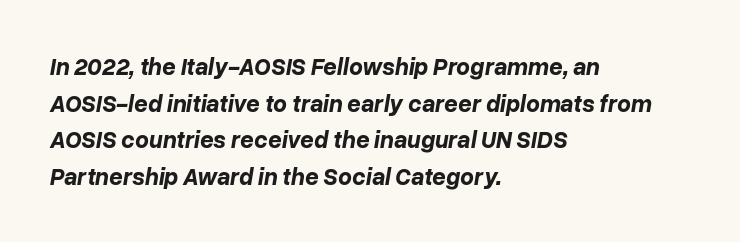
The image shows 24 px bold type, italic (leaning right); set left-aligned, normal line spacing (1.53x), normal letter spacing, not underlined.
